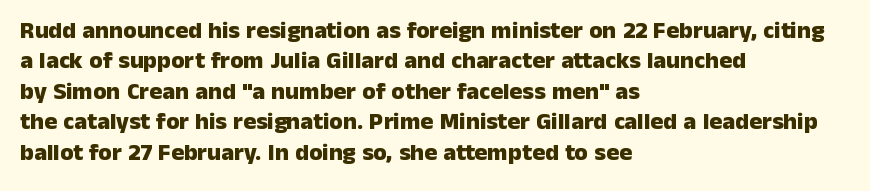
{"italic": "no", "bold": "yes", "underline": "no", "align": "left", "line_spacing": "normal", "line_spacing_ratio": 1.27, "letter_spacing": "normal", "letter_spacing_em": 0.0, "glyph_px": 24}
